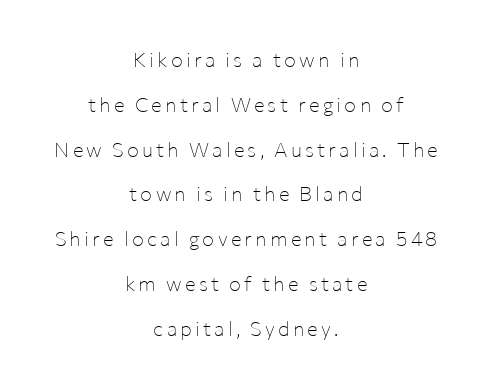
Q: Is the text bold? A: No.
Q: Is the text italic (slanted)? A: No, it is upright.
Q: Is the text underlined? A: No.
Q: How is the paragraph aligned? A: Centered.
Q: Is the spacing between lines tight, normal or loose? A: Loose.
